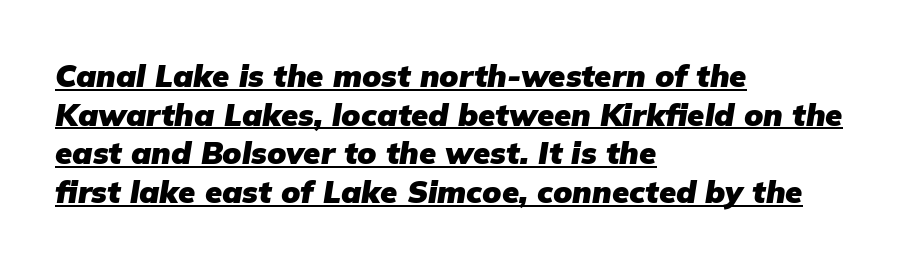
The rendering uses a moderate line-height, typical for paragraphs. Each word holds together tightly as a unit, with standard inter-letter gaps. Slant detected: the letters are inclined. The face used here appears with an underline applied. The rendering anchors every line to the left-hand side. These lines are rendered in a variable-pitch font.
